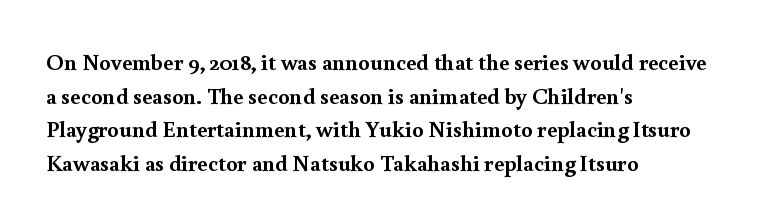
Each line starts at the same left margin while the right side varies. One glance says typical: line gaps are just what's usual. Nope, not italic — everything's standing straight. Plenty of ink on the page — the face is bold.
